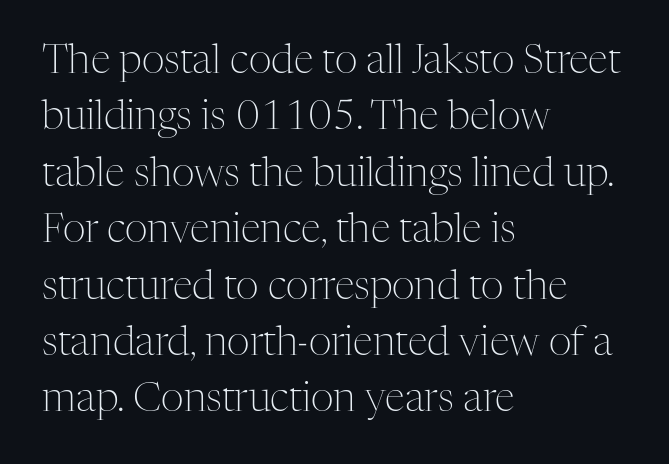
{"serif": "yes", "italic": "no", "bold": "no", "weight": "light", "width": "normal", "stroke_contrast": "medium", "x_height": "medium", "monospaced": "no", "underline": "no", "align": "left", "line_spacing": "normal", "line_spacing_ratio": 1.41, "letter_spacing": "normal", "letter_spacing_em": 0.0, "glyph_px": 40}
